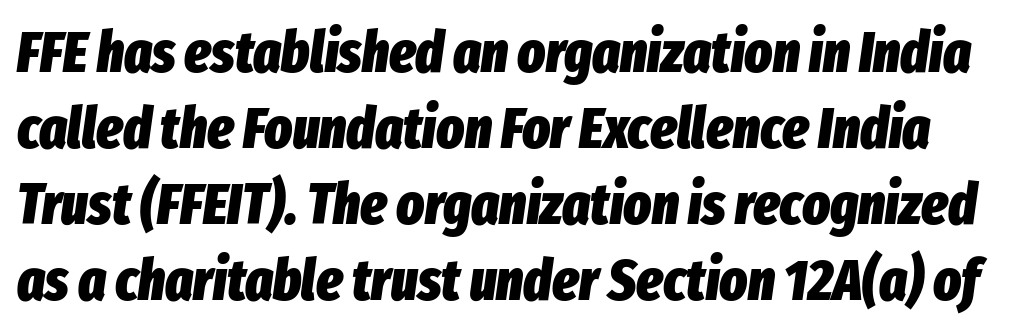
Q: Is the text bold? A: Yes.
Q: Is the text italic (slanted)? A: Yes, it leans right by about 8 degrees.
Q: Is the text underlined? A: No.
Q: Is the spacing between letters normal or unusually wide? A: Normal.
Q: Is the spacing between lines tight, normal or loose? A: Normal.
Q: Width (condensed, normal, or wide)? A: Condensed.
Q: Stroke contrast? A: Low.
Q: x-height? A: Medium.
Q: Monospaced? A: No.
